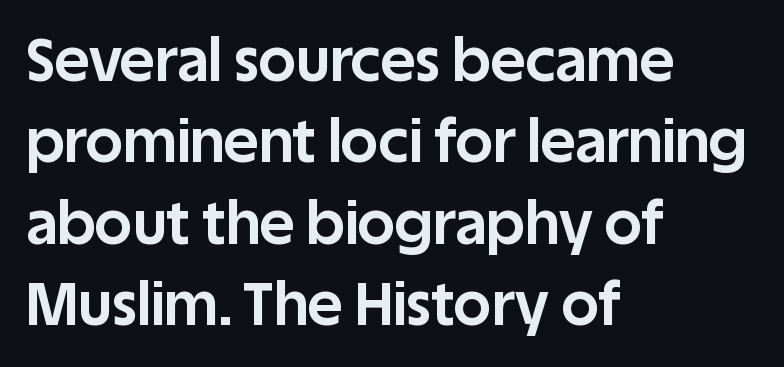
{"serif": "no", "italic": "no", "bold": "yes", "weight": "bold", "width": "normal", "stroke_contrast": "low", "x_height": "large", "monospaced": "no", "underline": "no", "align": "left", "line_spacing": "normal", "line_spacing_ratio": 1.38, "letter_spacing": "normal", "letter_spacing_em": 0.0, "glyph_px": 59}
